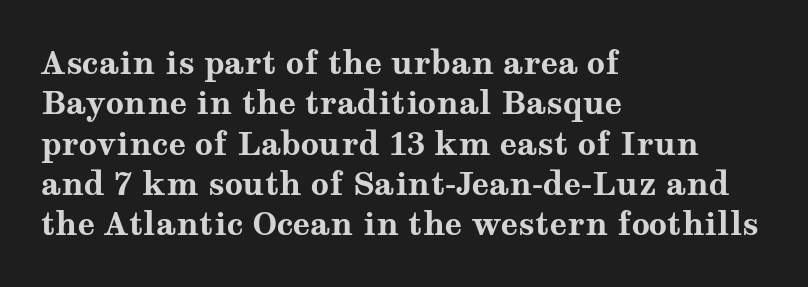
Tall strokes in this sample are plumb rather than angled. I'd call this a serif setting — the letters wear small feet. Rule under the text: the space is simply empty. Bold? Absolutely — the strokes are thick and heavy. Do the characters align in a grid? No, the font is proportional. Line beginnings align vertically; line endings do not.
